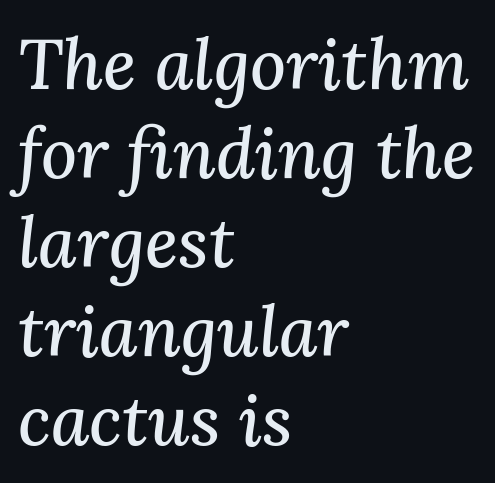
The image shows 70 px serif type, italic (leaning right); set left-aligned, normal line spacing (1.27x), normal letter spacing, not underlined; medium stroke contrast and a medium x-height.
